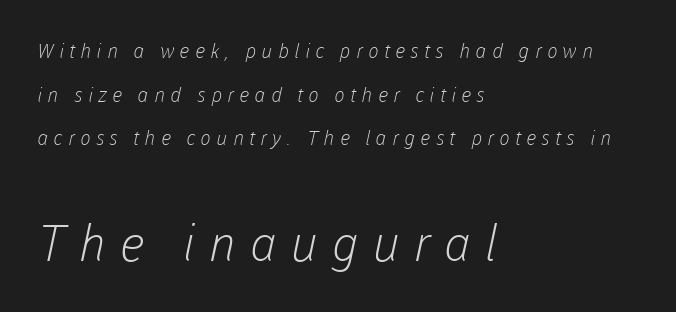
Q: Is the text bold? A: No.
Q: Is the typeface a serif or a sans-serif typeface? A: Sans-serif.
Q: Is the text underlined? A: No.
Q: How is the paragraph aligned? A: Left-aligned.
Q: Is the spacing between letters normal or unusually wide? A: Unusually wide.
Q: Is the spacing between lines tight, normal or loose? A: Loose.
Q: Which block of text is set in a larger size, the first (top) or the second (bottom)? A: The second (bottom) one.
Q: Width (condensed, normal, or wide)? A: Normal.
Q: Stroke contrast? A: Low.
Q: x-height? A: Medium.
Q: Monospaced? A: No.
